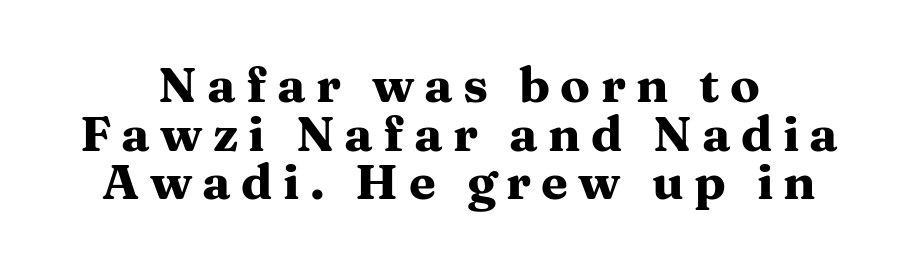
Here the glyphs are tracked loosely, breaking word shapes into spaced letters. The space beneath each line is pristine and unruled. Character widths vary here, with narrow letters taking less room than wide ones. Compared with an ordinary text face, these strokes are far heavier — a full bold.
